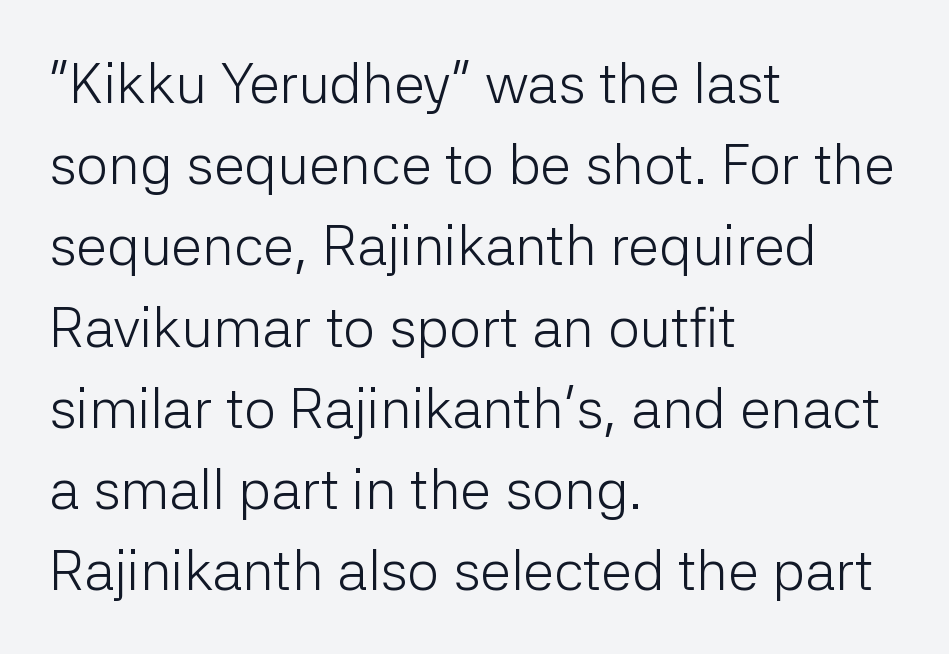
{"serif": "no", "italic": "no", "bold": "no", "weight": "light", "width": "normal", "stroke_contrast": "low", "x_height": "medium", "monospaced": "no", "underline": "no", "align": "left", "line_spacing": "normal", "line_spacing_ratio": 1.45, "letter_spacing": "normal", "letter_spacing_em": 0.0, "glyph_px": 56}
